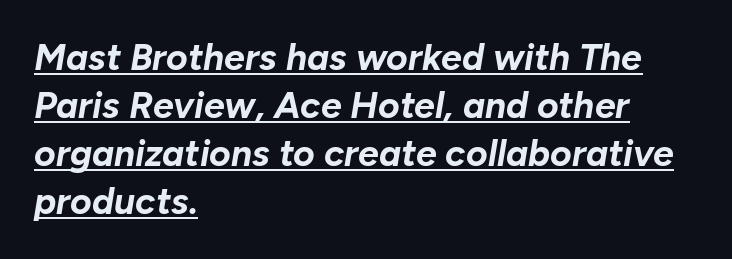
The image shows 37 px bold type, italic (leaning right); set left-aligned, normal line spacing (1.3x), normal letter spacing, underlined; low stroke contrast and a medium x-height.
